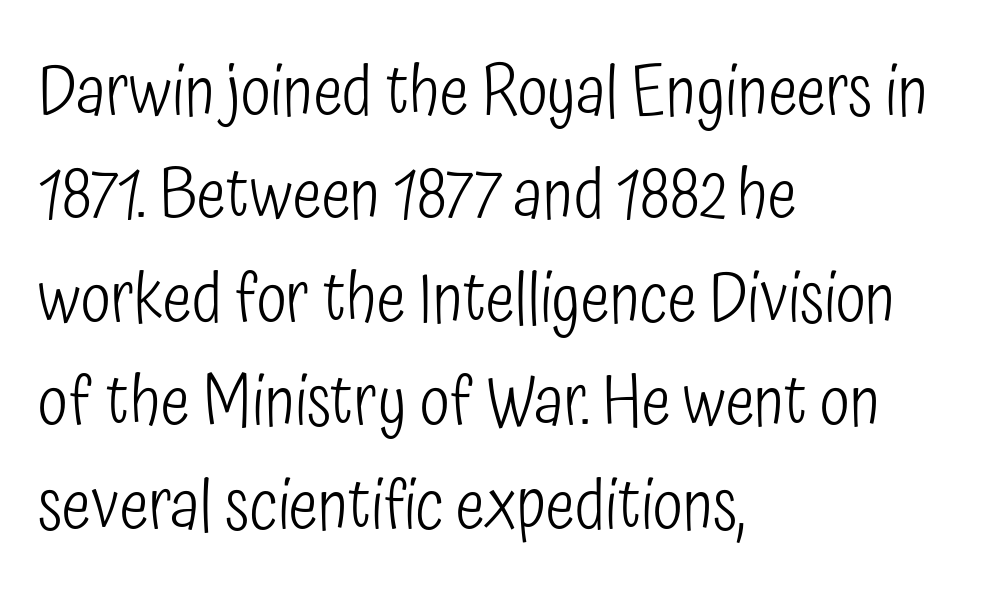
{"serif": "no", "italic": "no", "bold": "no", "weight": "light", "width": "condensed", "stroke_contrast": "low", "x_height": "medium", "monospaced": "no", "underline": "no", "align": "left", "line_spacing": "normal", "line_spacing_ratio": 1.5, "letter_spacing": "normal", "letter_spacing_em": 0.0, "glyph_px": 69}
